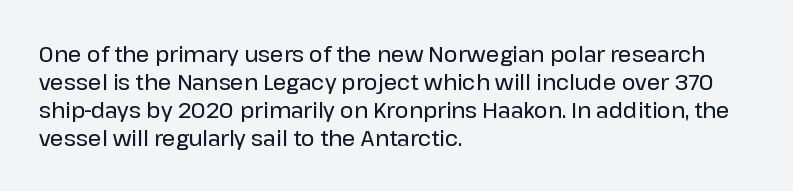
{"italic": "no", "underline": "no", "align": "left", "line_spacing": "normal", "line_spacing_ratio": 1.33, "letter_spacing": "normal", "letter_spacing_em": 0.0, "glyph_px": 21}
